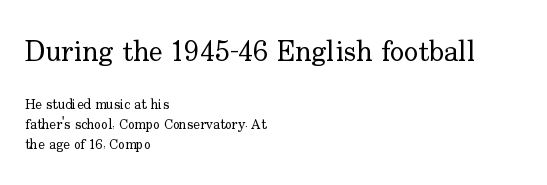
Q: Is the text bold? A: No.
Q: Is the text italic (slanted)? A: No, it is upright.
Q: Is the typeface a serif or a sans-serif typeface? A: Serif.
Q: Is the text underlined? A: No.
Q: How is the paragraph aligned? A: Left-aligned.
Q: Is the spacing between letters normal or unusually wide? A: Normal.
Q: Is the spacing between lines tight, normal or loose? A: Normal.
Q: Which block of text is set in a larger size, the first (top) or the second (bottom)? A: The first (top) one.
Q: Width (condensed, normal, or wide)? A: Normal.
Q: Stroke contrast? A: Low.
Q: x-height? A: Small.
Q: Monospaced? A: No.
